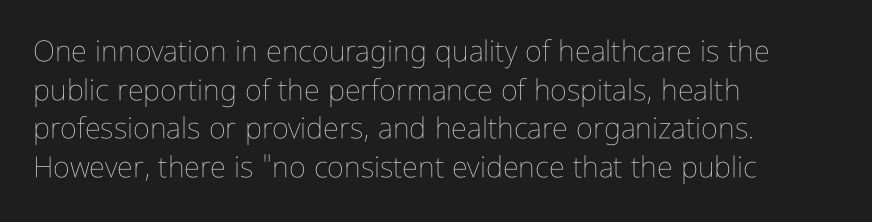
{"italic": "no", "bold": "no", "weight": "thin", "width": "condensed", "stroke_contrast": "low", "x_height": "medium", "monospaced": "no", "underline": "no", "align": "left", "line_spacing": "normal", "line_spacing_ratio": 1.33, "letter_spacing": "normal", "letter_spacing_em": 0.0, "glyph_px": 29}
